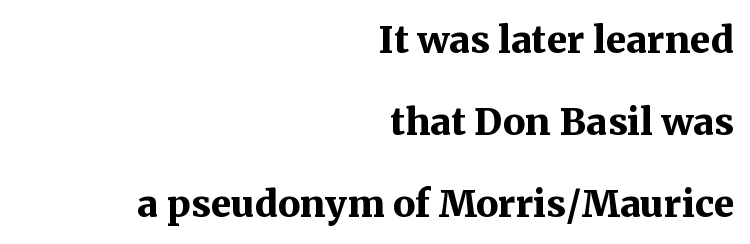
The image shows 37 px bold serif type, upright; set right-aligned, loose line spacing (2.21x), normal letter spacing, not underlined; medium stroke contrast and a medium x-height.
